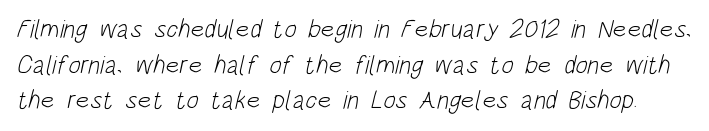
Counters stay open thanks to moderate or lighter strokes. Tracking value appears to be zero — textbook default spacing. Whoever set this chose a conventional vertical rhythm. Lines of text with bare space underneath.
